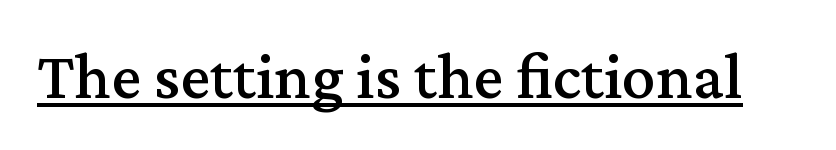
Q: Is the text italic (slanted)? A: No, it is upright.
Q: Is the typeface a serif or a sans-serif typeface? A: Serif.
Q: Is the text underlined? A: Yes.
Q: Is the spacing between letters normal or unusually wide? A: Normal.
Q: Width (condensed, normal, or wide)? A: Normal.
Q: Stroke contrast? A: Medium.
Q: x-height? A: Medium.
Q: Monospaced? A: No.
